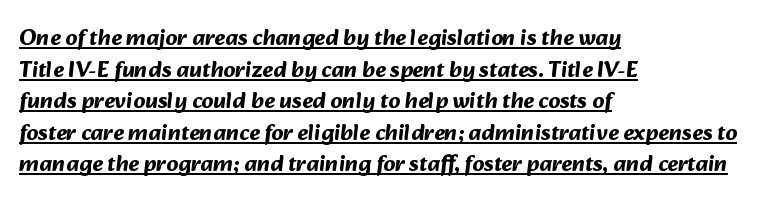
Does a line run under the words? Yes, clearly. In terms of leading, this rendering sits right in the middle. Between one letter and the next there's only the usual sliver of space. Which margin do the lines hug? The left one — the right edge is uneven. The glyphs have the mass of a bold cut.
